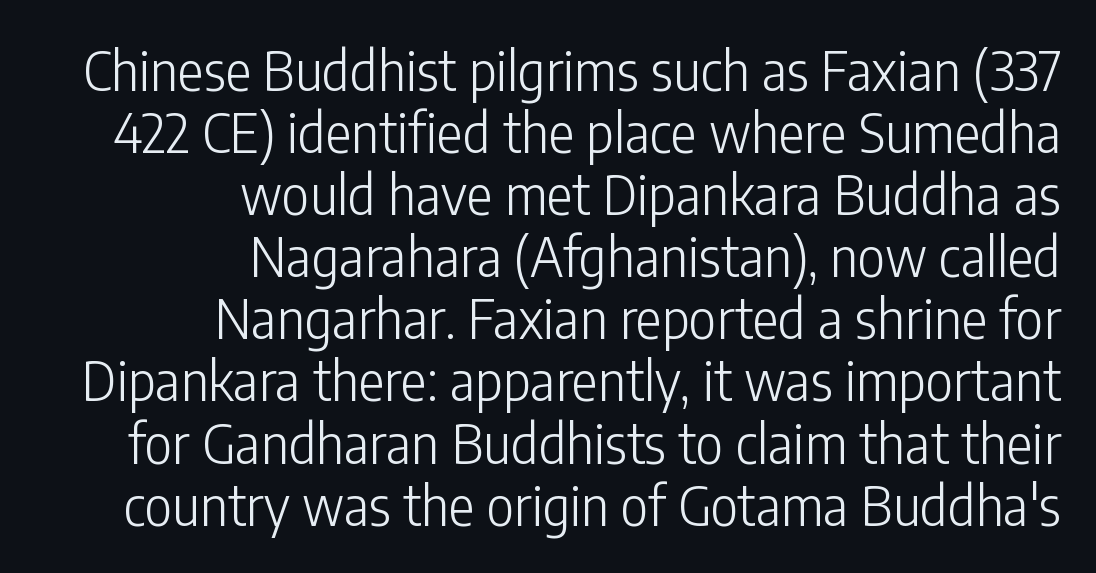
The image shows 54 px light, condensed sans-serif type, upright; set right-aligned, tight line spacing (1.15x), normal letter spacing, not underlined; low stroke contrast and a medium x-height.
